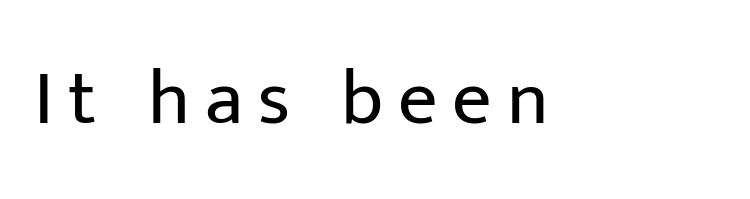
The image shows 78 px regular-weight sans-serif type, upright; set not underlined; low stroke contrast and a medium x-height.
